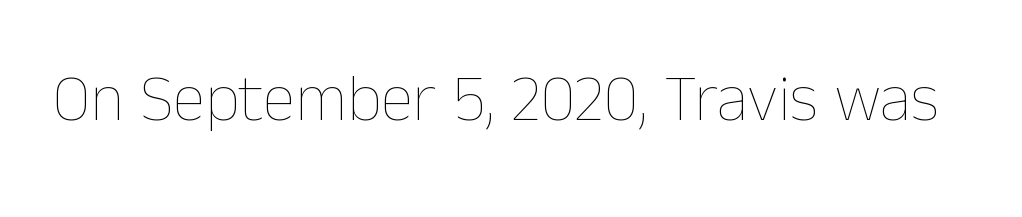
Q: Is the text bold? A: No.
Q: Is the text italic (slanted)? A: No, it is upright.
Q: Is the text underlined? A: No.
Q: Is the spacing between letters normal or unusually wide? A: Normal.
Q: Width (condensed, normal, or wide)? A: Normal.
Q: Stroke contrast? A: Low.
Q: x-height? A: Medium.
Q: Monospaced? A: No.
